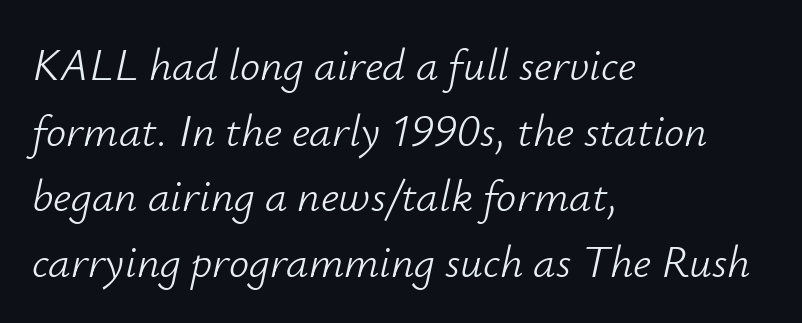
{"italic": "yes", "lean": "right", "slant_degrees": 12, "bold": "no", "weight": "light", "width": "normal", "stroke_contrast": "low", "x_height": "small", "monospaced": "no", "underline": "no", "align": "left", "line_spacing": "normal", "line_spacing_ratio": 1.46, "letter_spacing": "normal", "letter_spacing_em": 0.0, "glyph_px": 45}
